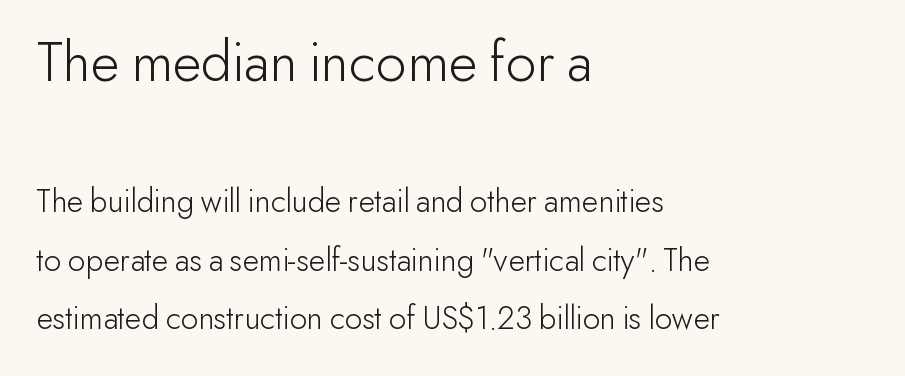
The image shows 60 px light sans-serif type, upright; set left-aligned, line spacing 1.72x, normal letter spacing, not underlined; the first (top) block is 1.76x larger; low stroke contrast and a small x-height.
